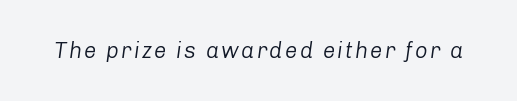
Q: Is the text bold? A: No.
Q: Is the text italic (slanted)? A: Yes, it leans right by about 8 degrees.
Q: Is the text underlined? A: No.
